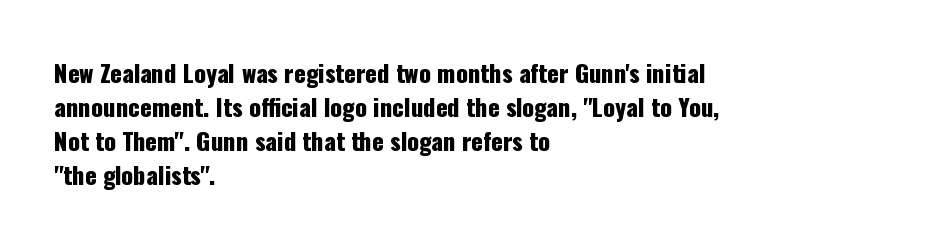
The image shows 24 px text type, upright; set left-aligned, normal line spacing (1.42x), normal letter spacing, not underlined.
